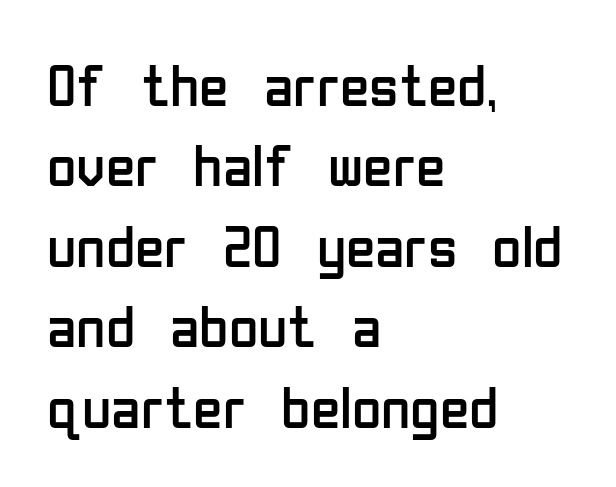
{"serif": "no", "italic": "no", "bold": "no", "weight": "regular", "width": "condensed", "stroke_contrast": "low", "x_height": "medium", "monospaced": "no", "underline": "no", "align": "left", "line_spacing": "normal", "line_spacing_ratio": 1.34, "letter_spacing": "normal", "letter_spacing_em": 0.0, "glyph_px": 60}
